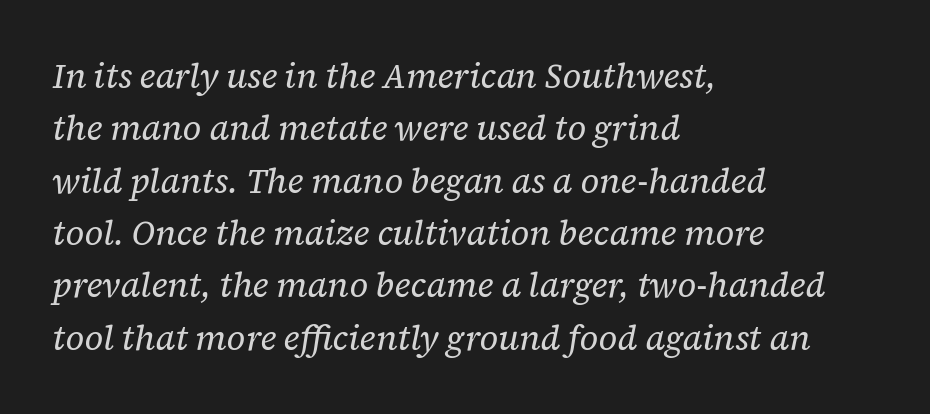
The glyphs look as if they've been sheared to an angle. Classification — serif. The letterforms sit shoulder to shoulder at normal distance. The passage shown is not bold in any degree. The letters advance in unequal steps, a hallmark of proportional type. In CSS terms this would be text-align: left.
